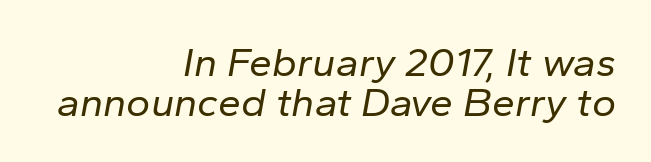
The image shows 41 px regular-weight type, italic (leaning right); set right-aligned, tight line spacing (0.97x), normal letter spacing, not underlined; low stroke contrast and a medium x-height.
